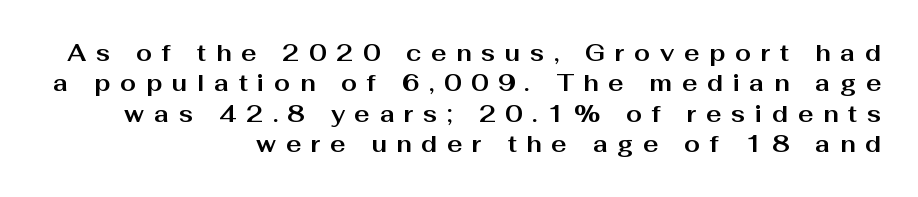
{"italic": "no", "bold": "yes", "underline": "no", "align": "right", "line_spacing": "normal", "line_spacing_ratio": 1.32, "letter_spacing": "wide", "letter_spacing_em": 0.42, "glyph_px": 23}
